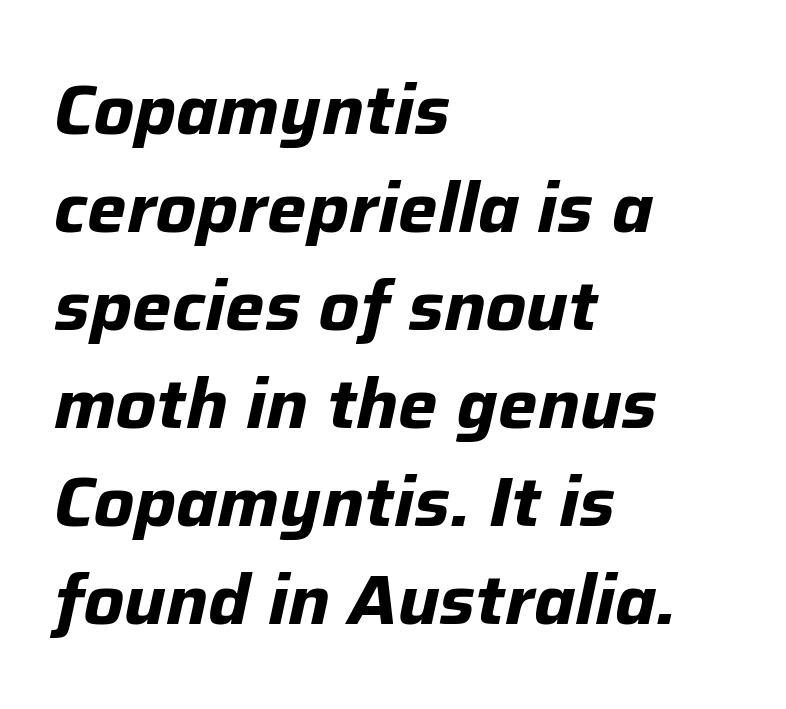
The space beneath each line is pristine and unruled. A typesetter would call this leading conventional body-copy spacing. Proportional: the letters do not fall into vertical columns. Typeset ragged right — the left edge is the straight one.
